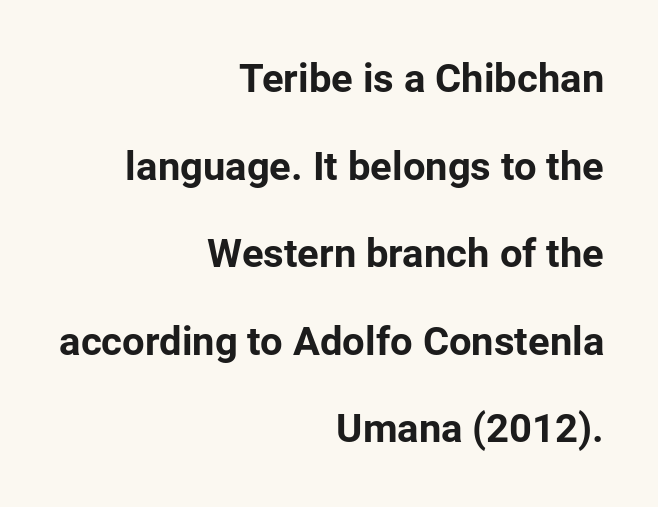
{"serif": "no", "italic": "no", "bold": "yes", "weight": "bold", "width": "normal", "stroke_contrast": "low", "x_height": "medium", "monospaced": "no", "underline": "no", "align": "right", "line_spacing": "loose", "line_spacing_ratio": 2.19, "letter_spacing": "normal", "letter_spacing_em": 0.0, "glyph_px": 40}
